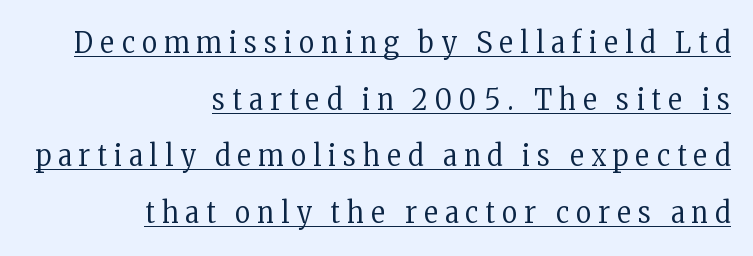
{"serif": "yes", "italic": "no", "bold": "no", "weight": "regular", "width": "condensed", "stroke_contrast": "low", "x_height": "medium", "monospaced": "no", "underline": "yes", "align": "right", "line_spacing_ratio": 1.89, "letter_spacing": "wide", "letter_spacing_em": 0.24, "glyph_px": 30}
